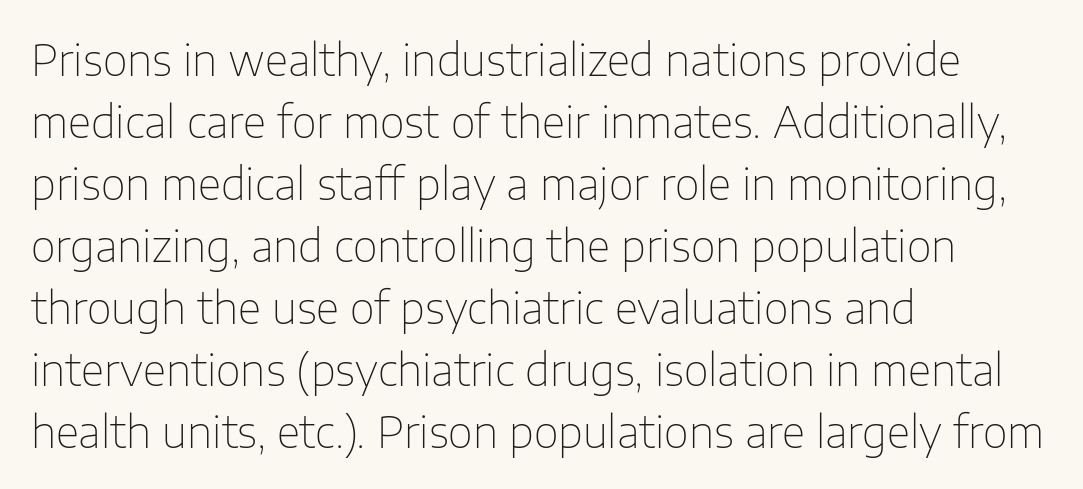
Q: Is the text bold? A: No.
Q: Is the text italic (slanted)? A: No, it is upright.
Q: Is the typeface a serif or a sans-serif typeface? A: Sans-serif.
Q: Is the text underlined? A: No.
Q: How is the paragraph aligned? A: Left-aligned.
Q: Is the spacing between letters normal or unusually wide? A: Normal.
Q: Is the spacing between lines tight, normal or loose? A: Normal.
Q: Width (condensed, normal, or wide)? A: Normal.
Q: Stroke contrast? A: Low.
Q: x-height? A: Medium.
Q: Monospaced? A: No.
